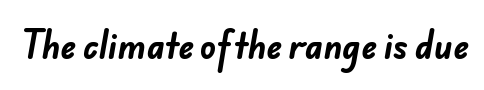
Q: Is the text bold? A: Yes.
Q: Is the typeface a serif or a sans-serif typeface? A: Sans-serif.
Q: Is the text underlined? A: No.
Q: Is the spacing between letters normal or unusually wide? A: Normal.
Q: Width (condensed, normal, or wide)? A: Normal.
Q: Stroke contrast? A: Low.
Q: x-height? A: Small.
Q: Monospaced? A: No.
